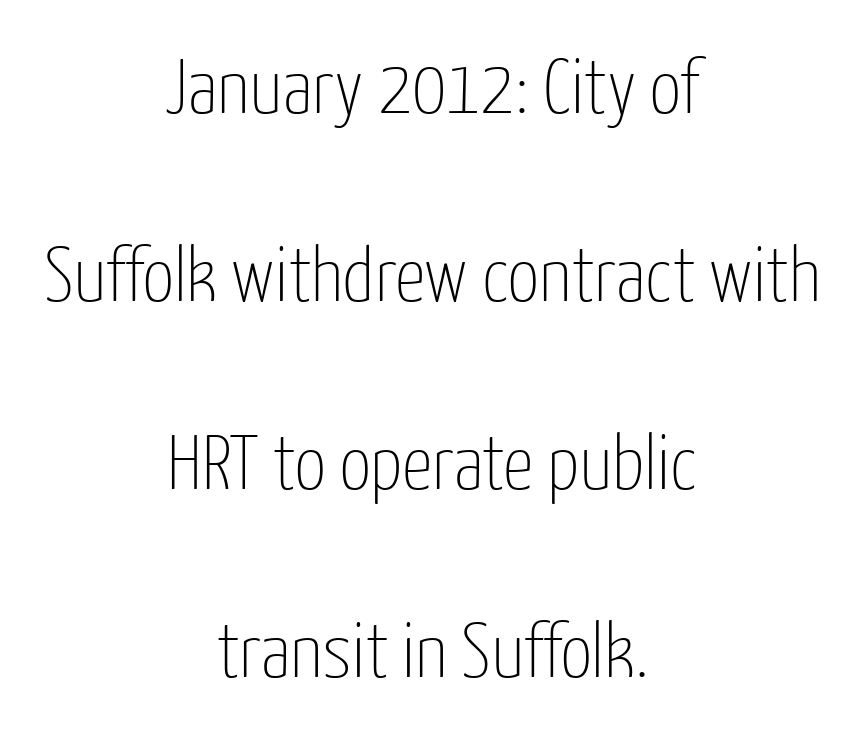
Q: Is the text bold? A: No.
Q: Is the text italic (slanted)? A: No, it is upright.
Q: Is the typeface a serif or a sans-serif typeface? A: Sans-serif.
Q: Is the text underlined? A: No.
Q: How is the paragraph aligned? A: Centered.
Q: Is the spacing between letters normal or unusually wide? A: Normal.
Q: Is the spacing between lines tight, normal or loose? A: Loose.
Q: Width (condensed, normal, or wide)? A: Condensed.
Q: Stroke contrast? A: Low.
Q: x-height? A: Medium.
Q: Monospaced? A: No.
